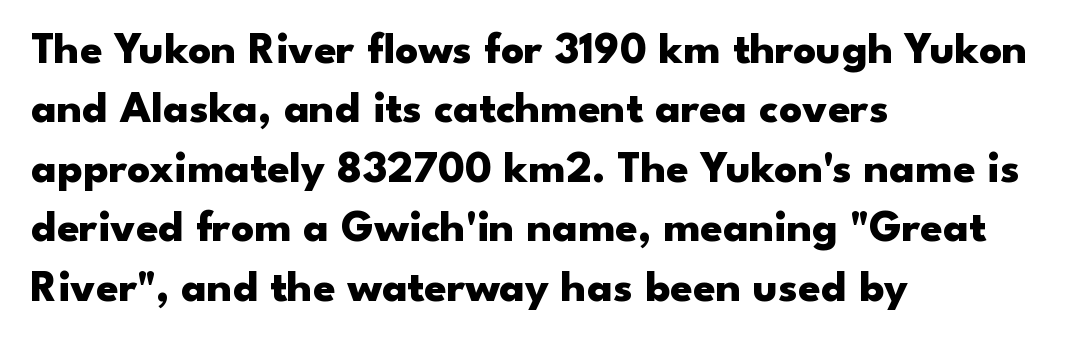
{"serif": "no", "italic": "no", "bold": "yes", "weight": "heavy", "width": "wide", "stroke_contrast": "low", "x_height": "small", "monospaced": "no", "underline": "no", "align": "left", "line_spacing": "normal", "line_spacing_ratio": 1.32, "letter_spacing": "normal", "letter_spacing_em": 0.0, "glyph_px": 45}
